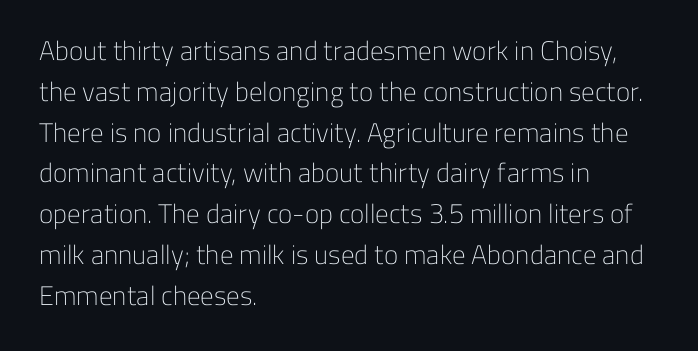
Q: Is the text bold? A: No.
Q: Is the text italic (slanted)? A: No, it is upright.
Q: Is the text underlined? A: No.
Q: How is the paragraph aligned? A: Left-aligned.
Q: Is the spacing between letters normal or unusually wide? A: Normal.
Q: Is the spacing between lines tight, normal or loose? A: Normal.
